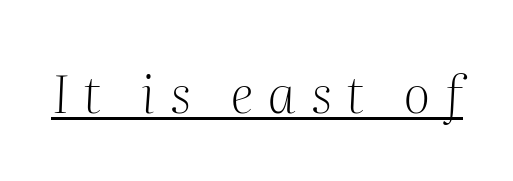
Q: Is the text bold? A: No.
Q: Is the text italic (slanted)? A: Yes, it leans right by about 2 degrees.
Q: Is the typeface a serif or a sans-serif typeface? A: Serif.
Q: Is the text underlined? A: Yes.
Q: Is the spacing between letters normal or unusually wide? A: Unusually wide.
Q: Width (condensed, normal, or wide)? A: Normal.
Q: Stroke contrast? A: Medium.
Q: x-height? A: Medium.
Q: Monospaced? A: No.
